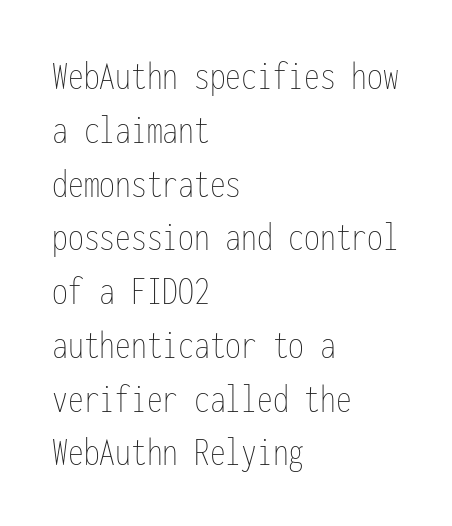
In terms of leading, this rendering sits right in the middle. Layout note: lines flush left. The letters stand upright; this is a roman face. Fixed-width glyphs throughout — classic coding-font behaviour. Letters rest on an invisible, unmarked baseline.
